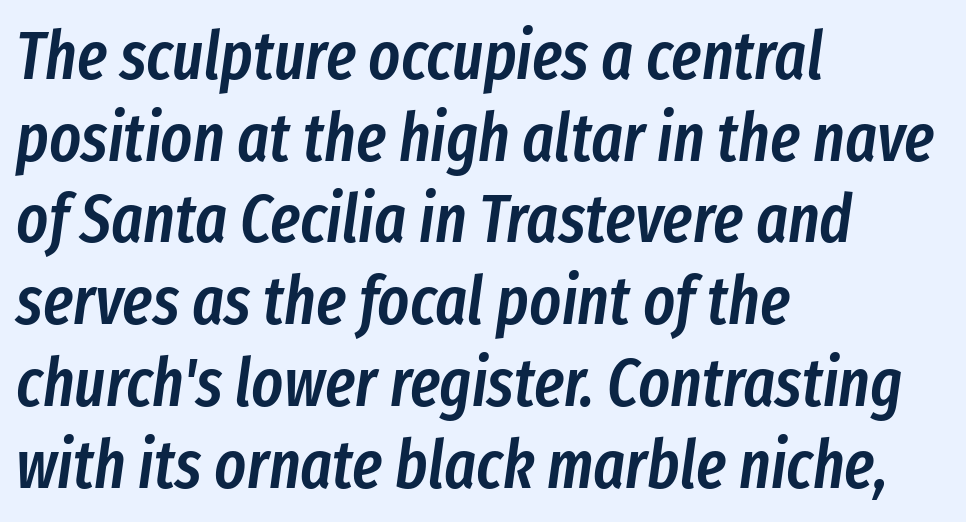
Glyph-to-glyph distance matches everyday printed text. Line beginnings align vertically; line endings do not. Italic: yes, the glyphs are oblique. A semibold gives these letters moderate extra thickness, short of bold. Bare-footed words on every line. Proportional: the letters do not fall into vertical columns.
